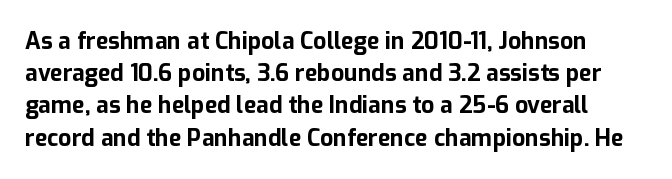
{"italic": "no", "bold": "yes", "underline": "no", "line_spacing": "normal", "line_spacing_ratio": 1.4, "letter_spacing": "normal", "letter_spacing_em": 0.0, "glyph_px": 23}
